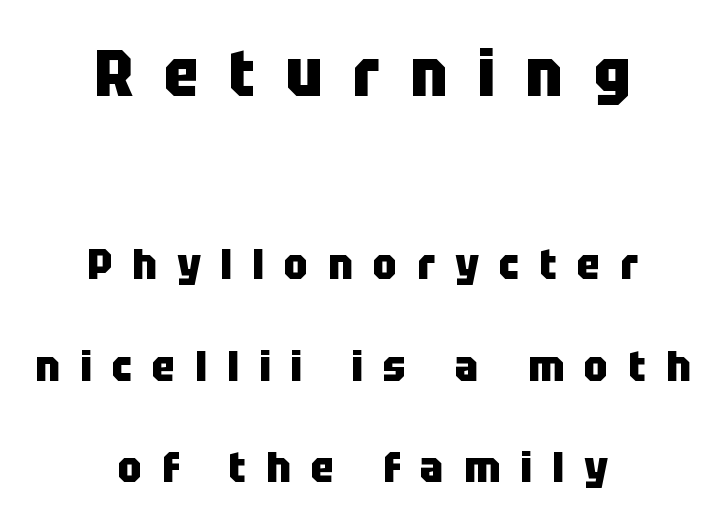
These lines are rendered in a variable-pitch font. The font family rendered here belongs to the sans-serif group. Strokes here are thick enough to call this a true bold. The letters in the upper block stand taller than those in the block below. The string is rendered with underlining switched off. Observe the wide spacing: letters keep a clear distance from each other.
